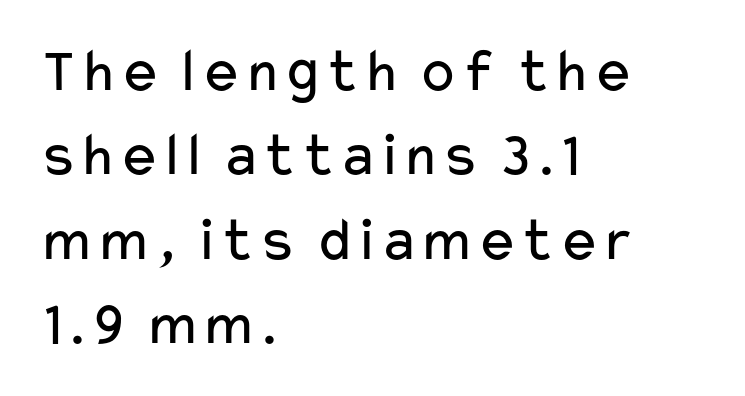
The image shows 63 px regular-weight, wide sans-serif type, upright; set left-aligned, normal line spacing (1.34x), normal letter spacing, not underlined; low stroke contrast and a medium x-height.
